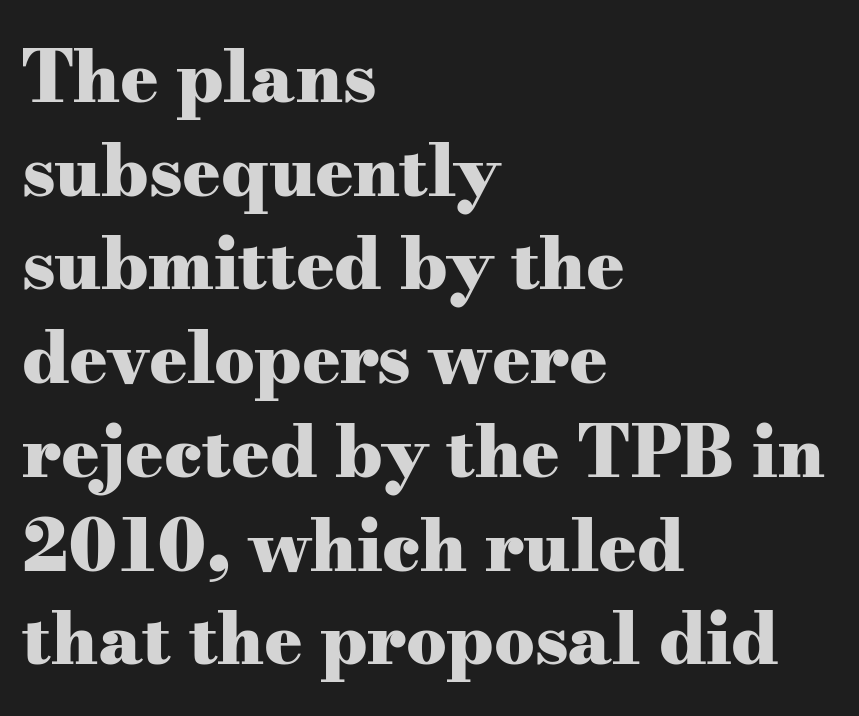
{"serif": "yes", "italic": "no", "bold": "yes", "weight": "heavy", "width": "wide", "stroke_contrast": "medium", "x_height": "small", "monospaced": "no", "underline": "no", "align": "left", "line_spacing": "normal", "line_spacing_ratio": 1.32, "letter_spacing": "normal", "letter_spacing_em": 0.0, "glyph_px": 71}
